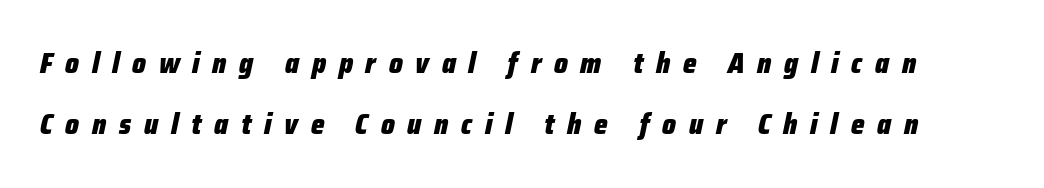
Q: Is the text bold? A: Yes.
Q: Is the text italic (slanted)? A: Yes, it leans right by about 12 degrees.
Q: Is the text underlined? A: No.
Q: Is the spacing between letters normal or unusually wide? A: Unusually wide.
Q: Is the spacing between lines tight, normal or loose? A: Loose.
Q: Width (condensed, normal, or wide)? A: Condensed.
Q: Stroke contrast? A: Low.
Q: x-height? A: Medium.
Q: Monospaced? A: No.
